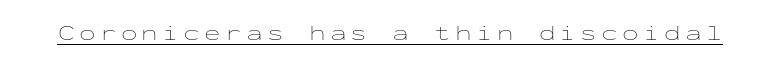
Q: Is the text bold? A: No.
Q: Is the text italic (slanted)? A: No, it is upright.
Q: Is the text underlined? A: Yes.
Q: Is the spacing between letters normal or unusually wide? A: Unusually wide.
